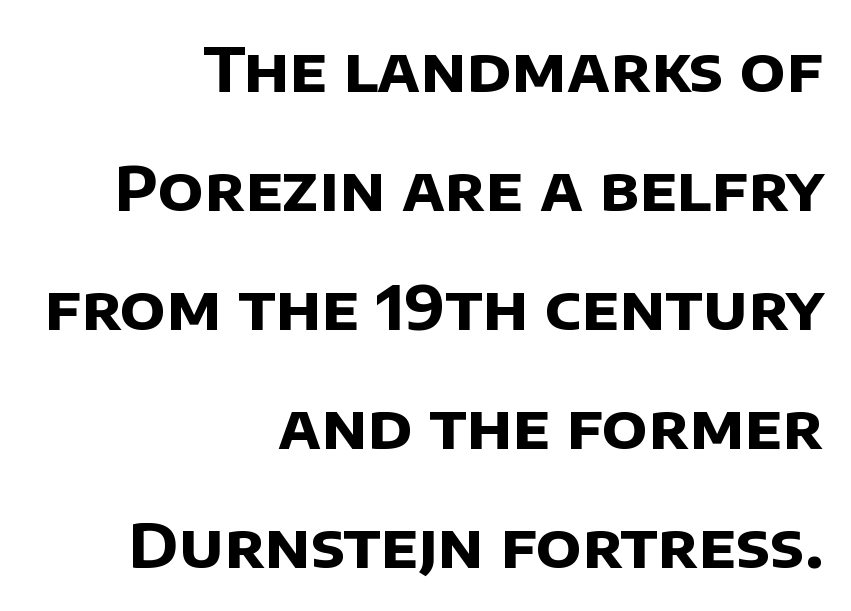
Heavy, bold letterforms. Compared with a flush-left layout, this one pins lines to the opposite, right side. Each letter's strokes conclude bluntly, with no projecting serifs. Each new line begins a long way beneath the previous one. The line texture is even and compact thanks to regular tracking. The gap between lines stays unmarked.
